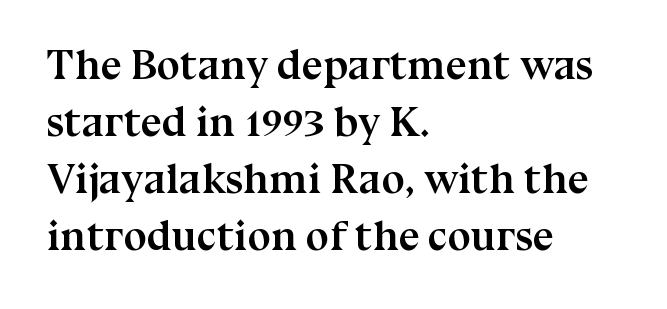
The image shows 42 px semibold serif type, upright; set left-aligned, normal line spacing (1.36x), normal letter spacing, not underlined; medium stroke contrast and a medium x-height.
